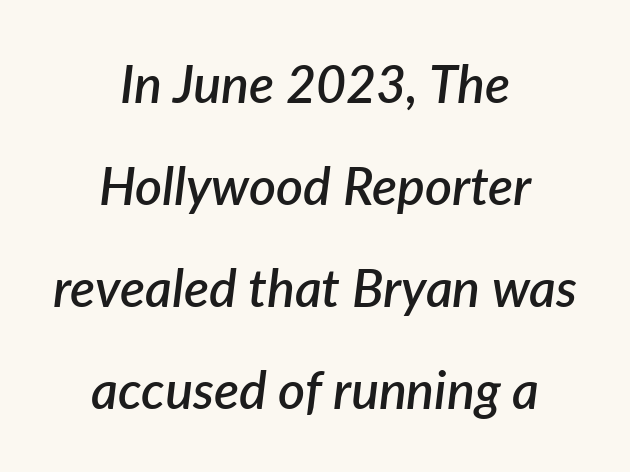
The image shows 52 px semibold type, italic (leaning right); set centered, loose line spacing (1.96x), normal letter spacing, not underlined; low stroke contrast and a medium x-height.
